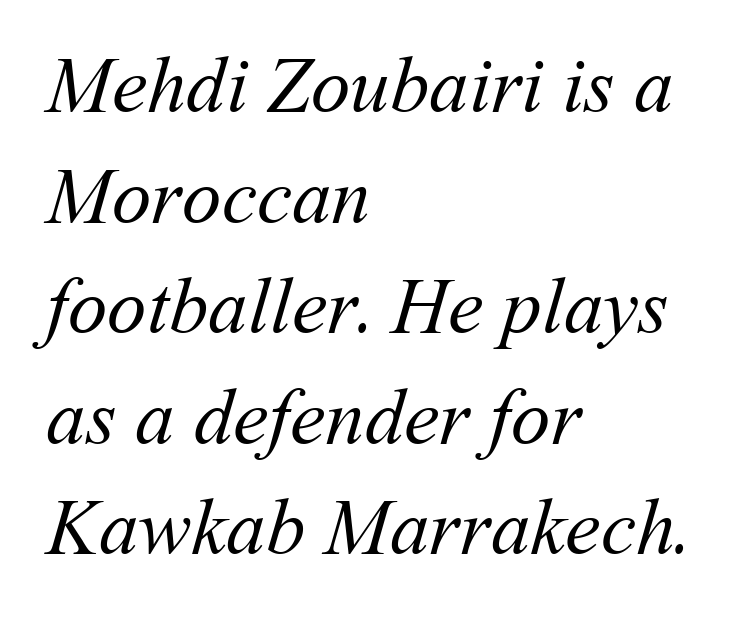
The image shows 79 px regular-weight type; set left-aligned, normal line spacing (1.4x), normal letter spacing, not underlined; medium stroke contrast and a medium x-height.
